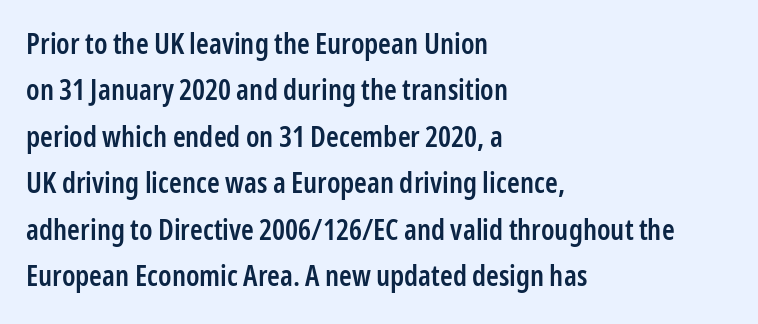
Q: Is the text bold? A: Semi-bold.
Q: Is the text italic (slanted)? A: No, it is upright.
Q: Is the typeface a serif or a sans-serif typeface? A: Sans-serif.
Q: Is the text underlined? A: No.
Q: How is the paragraph aligned? A: Left-aligned.
Q: Is the spacing between letters normal or unusually wide? A: Normal.
Q: Is the spacing between lines tight, normal or loose? A: Normal.
Q: Width (condensed, normal, or wide)? A: Condensed.
Q: Stroke contrast? A: Low.
Q: x-height? A: Medium.
Q: Monospaced? A: No.
